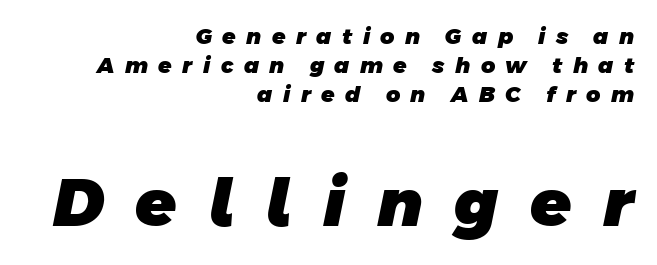
The image shows 67 px heavy sans-serif type; set right-aligned, normal line spacing (1.31x), unusually wide letter spacing (+0.47 em), not underlined; the second (bottom) block is 3.05x larger; low stroke contrast and a large x-height.
